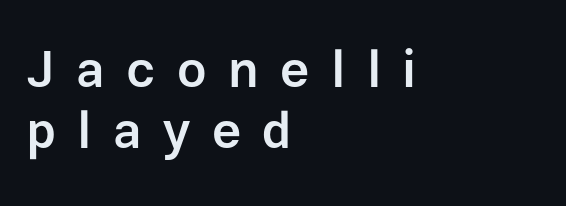
The image shows 52 px semibold sans-serif type, upright; set left-aligned, line spacing 1.18x, unusually wide letter spacing (+0.41 em), not underlined; low stroke contrast and a medium x-height.
